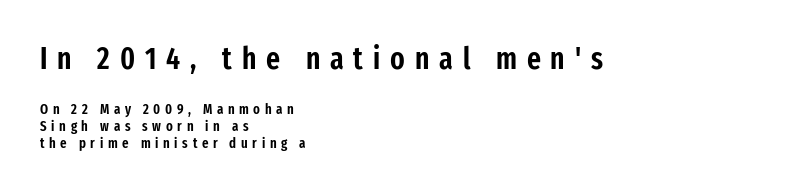
{"serif": "no", "italic": "no", "width": "condensed", "stroke_contrast": "low", "x_height": "medium", "monospaced": "no", "underline": "no", "align": "left", "line_spacing_ratio": 1.2, "letter_spacing": "wide", "letter_spacing_em": 0.33, "larger_block": "first", "size_ratio": 2.14, "glyph_px": 30}
